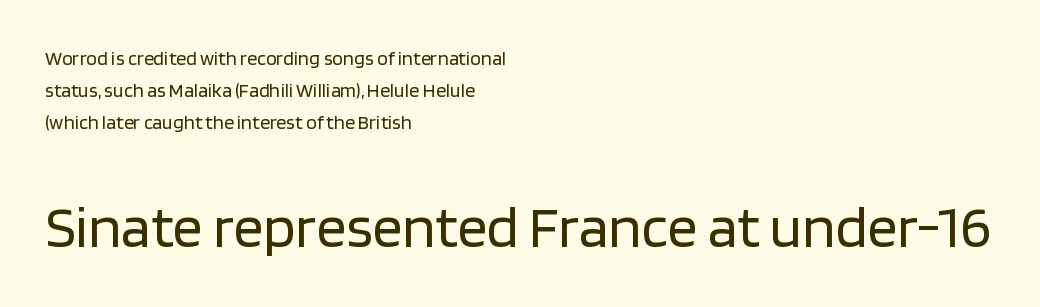
{"serif": "no", "italic": "no", "bold": "no", "weight": "regular", "width": "normal", "stroke_contrast": "low", "x_height": "large", "monospaced": "no", "underline": "no", "align": "left", "line_spacing": "normal", "line_spacing_ratio": 1.6, "letter_spacing": "normal", "letter_spacing_em": 0.0, "larger_block": "second", "size_ratio": 3.0, "glyph_px": 60}
